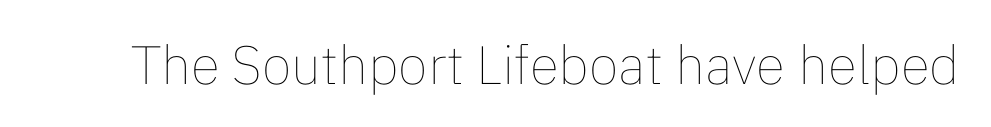
The image shows 54 px thin type, upright; set normal letter spacing, not underlined; low stroke contrast and a medium x-height.
